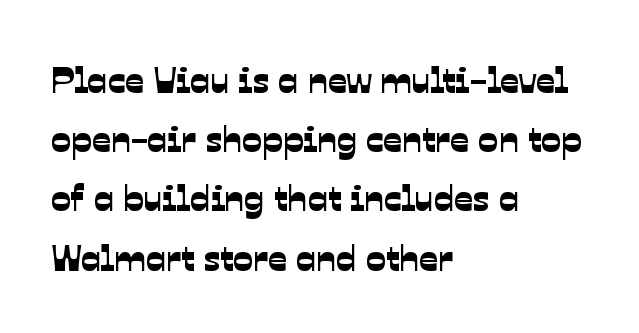
Underline: absent. The paragraph shown leans on its left margin. There is no visible air inserted between adjacent glyphs. You can tell from the bare stems that sans-serif type was used. Compared with typical paragraphs, the rows here are spaced about the same.
